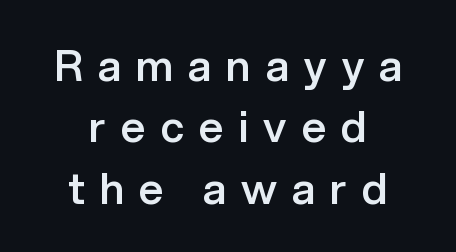
Q: Is the text bold? A: Semi-bold.
Q: Is the text italic (slanted)? A: No, it is upright.
Q: Is the typeface a serif or a sans-serif typeface? A: Sans-serif.
Q: Is the text underlined? A: No.
Q: How is the paragraph aligned? A: Centered.
Q: Is the spacing between letters normal or unusually wide? A: Unusually wide.
Q: Is the spacing between lines tight, normal or loose? A: Normal.
Q: Width (condensed, normal, or wide)? A: Normal.
Q: Stroke contrast? A: Low.
Q: x-height? A: Medium.
Q: Monospaced? A: No.
